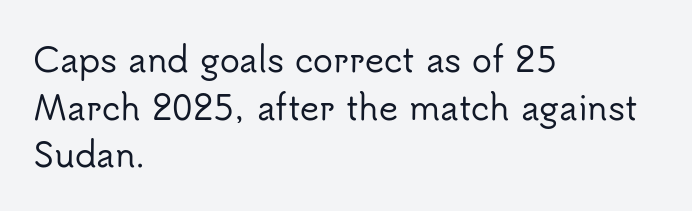
Q: Is the text italic (slanted)? A: No, it is upright.
Q: Is the typeface a serif or a sans-serif typeface? A: Sans-serif.
Q: Is the text underlined? A: No.
Q: How is the paragraph aligned? A: Left-aligned.
Q: Is the spacing between letters normal or unusually wide? A: Normal.
Q: Is the spacing between lines tight, normal or loose? A: Normal.
Q: Width (condensed, normal, or wide)? A: Normal.
Q: Stroke contrast? A: Low.
Q: x-height? A: Small.
Q: Monospaced? A: No.
